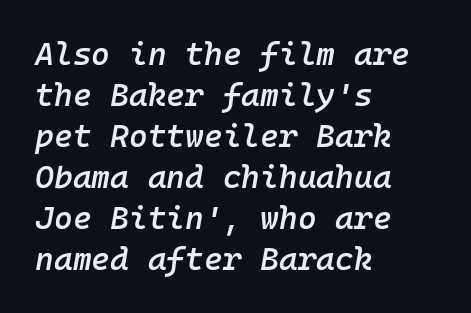
The passage shown leans; its letterforms are oblique. The passage shown has conventional tracking throughout. Reading down the block, your eye returns to a fixed left position each line. Regarding leading, the lines here are spaced in the standard way. You could count columns in this text — the font is strictly monospaced. The words here are not underlined.
